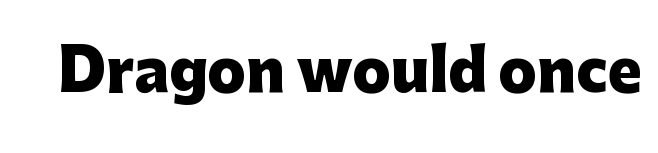
Q: Is the text bold? A: Yes.
Q: Is the text italic (slanted)? A: No, it is upright.
Q: Is the typeface a serif or a sans-serif typeface? A: Sans-serif.
Q: Is the text underlined? A: No.
Q: Is the spacing between letters normal or unusually wide? A: Normal.
Q: Width (condensed, normal, or wide)? A: Normal.
Q: Stroke contrast? A: Low.
Q: x-height? A: Medium.
Q: Monospaced? A: No.
